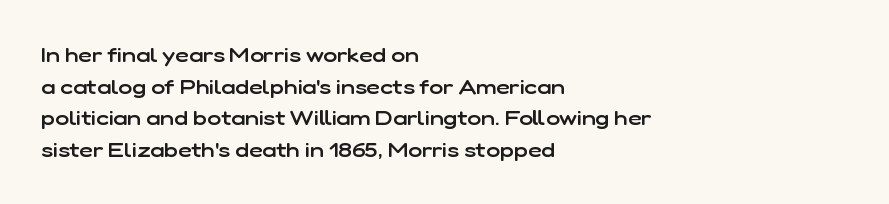
Q: Is the text bold? A: Semi-bold.
Q: Is the text italic (slanted)? A: No, it is upright.
Q: Is the text underlined? A: No.
Q: How is the paragraph aligned? A: Left-aligned.
Q: Is the spacing between letters normal or unusually wide? A: Normal.
Q: Is the spacing between lines tight, normal or loose? A: Normal.
